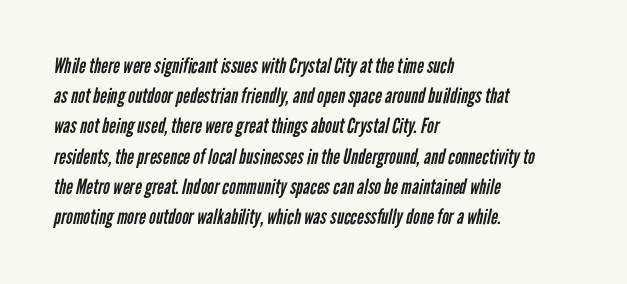
{"bold": "no", "underline": "no", "align": "left", "line_spacing": "normal", "line_spacing_ratio": 1.44, "letter_spacing": "normal", "letter_spacing_em": 0.0, "glyph_px": 21}
